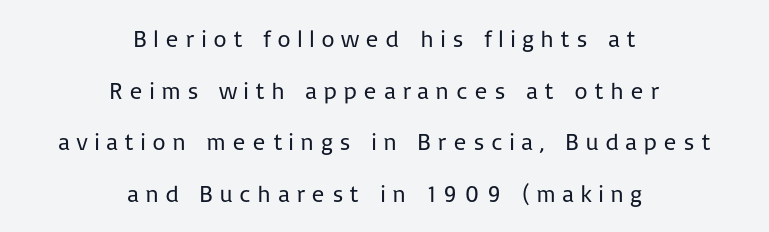
Italic? Not at all — the glyphs are vertical. On a weight scale, this lands at 450 or below. How are the letters spaced? Widely, with obvious added tracking. Notice the wide empty band between every row — that's loose leading. If you folded the block vertically in half, each line would mirror itself in length.
